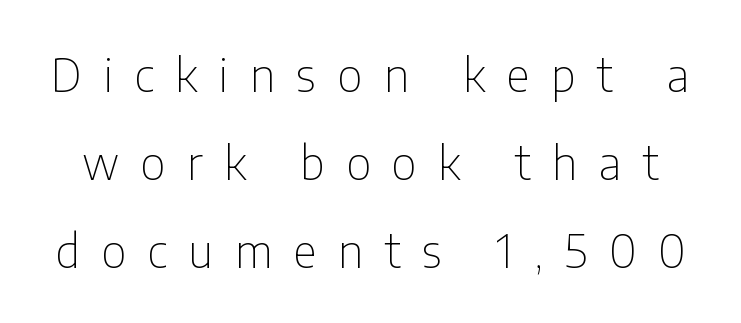
Q: Is the text bold? A: No.
Q: Is the text italic (slanted)? A: No, it is upright.
Q: Is the typeface a serif or a sans-serif typeface? A: Sans-serif.
Q: Is the text underlined? A: No.
Q: Is the spacing between letters normal or unusually wide? A: Unusually wide.
Q: Is the spacing between lines tight, normal or loose? A: Loose.
Q: Width (condensed, normal, or wide)? A: Condensed.
Q: Stroke contrast? A: Low.
Q: x-height? A: Medium.
Q: Monospaced? A: No.
